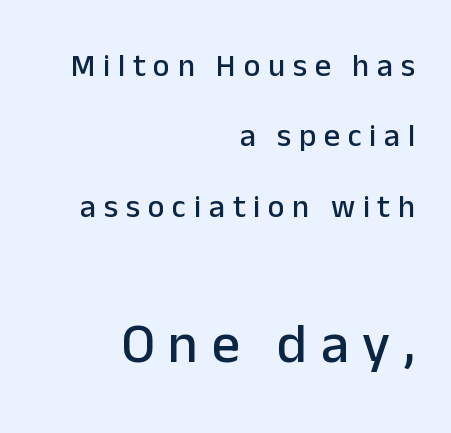
Descender tails drop into unmarked territory. Notice how the passage keeps a crisp vertical edge on the right only. Between one letter and the next there's a generous, obvious gap. In this sample the second text group is rendered at the bigger scale.
